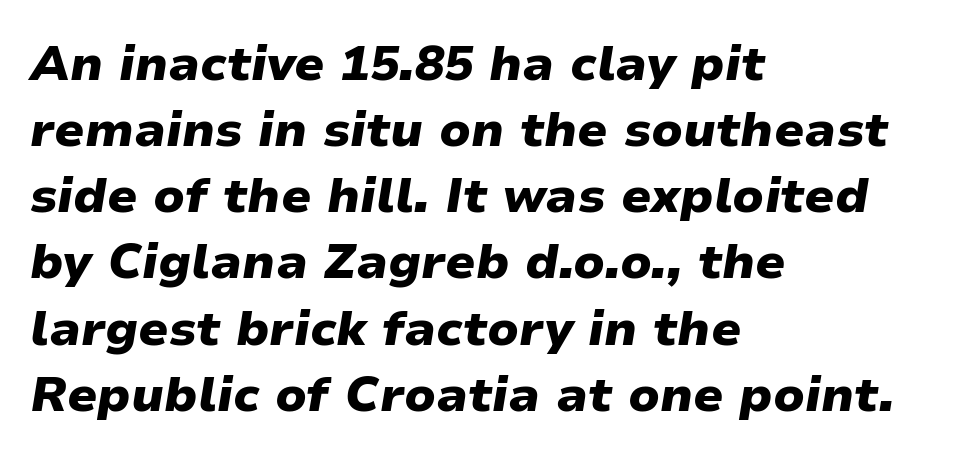
{"italic": "yes", "lean": "right", "slant_degrees": 9, "bold": "yes", "weight": "heavy", "width": "normal", "stroke_contrast": "low", "x_height": "medium", "monospaced": "no", "underline": "no", "align": "left", "line_spacing": "normal", "line_spacing_ratio": 1.35, "letter_spacing": "normal", "letter_spacing_em": 0.0, "glyph_px": 49}
